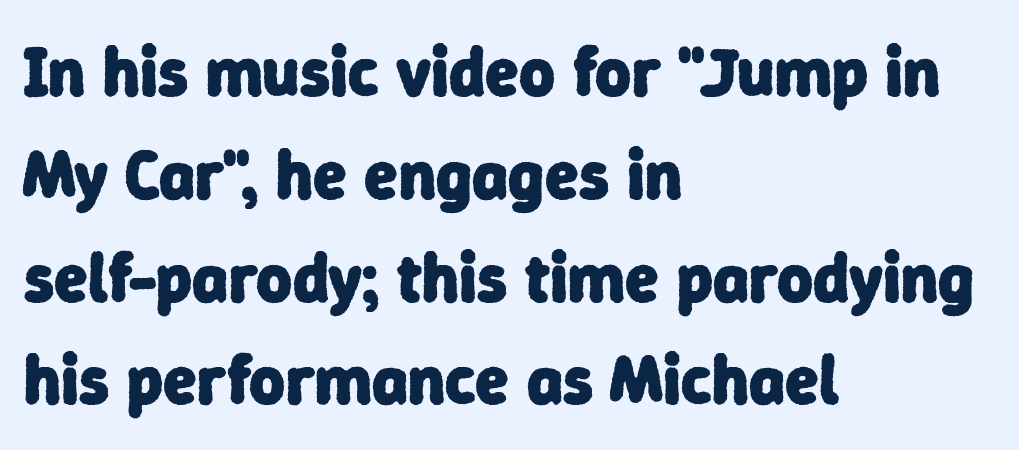
{"serif": "no", "bold": "yes", "weight": "heavy", "width": "normal", "stroke_contrast": "low", "x_height": "medium", "monospaced": "no", "underline": "no", "align": "left", "line_spacing": "normal", "line_spacing_ratio": 1.49, "letter_spacing": "normal", "letter_spacing_em": 0.0, "glyph_px": 69}
